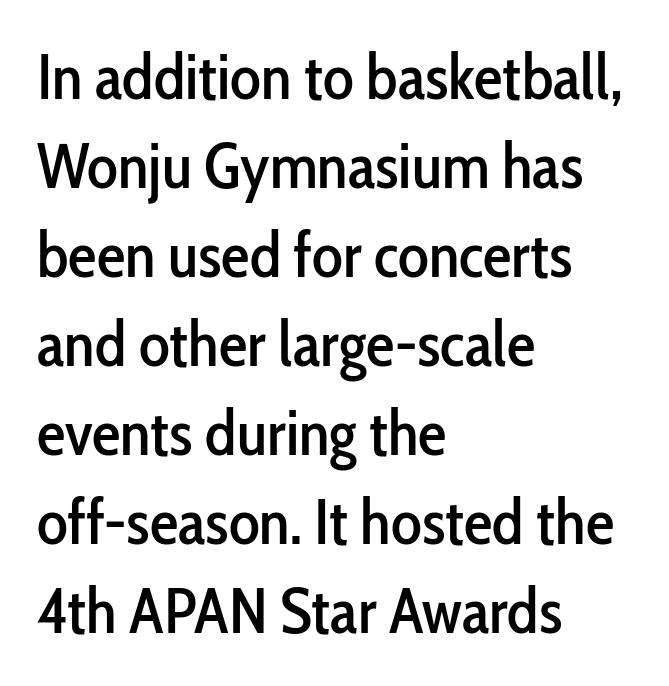
The image shows 64 px condensed sans-serif type, upright; set left-aligned, normal line spacing (1.39x), normal letter spacing, not underlined; low stroke contrast and a medium x-height.
